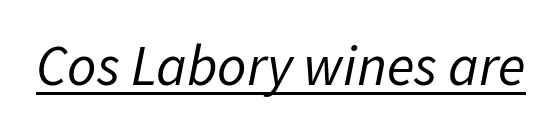
{"italic": "yes", "lean": "right", "slant_degrees": 11, "bold": "no", "weight": "regular", "width": "normal", "stroke_contrast": "low", "x_height": "medium", "monospaced": "no", "underline": "yes", "letter_spacing": "normal", "letter_spacing_em": 0.0, "glyph_px": 57}
